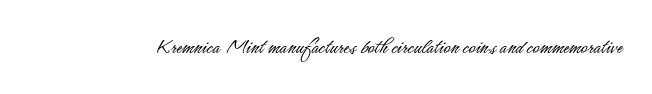
The image shows 23 px text type; set normal letter spacing, not underlined.
